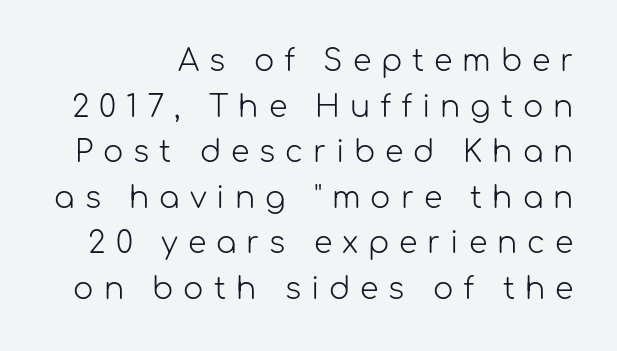
{"serif": "no", "italic": "no", "bold": "no", "weight": "light", "width": "normal", "stroke_contrast": "low", "x_height": "medium", "monospaced": "no", "underline": "no", "line_spacing": "normal", "line_spacing_ratio": 1.52, "letter_spacing": "wide", "letter_spacing_em": 0.33, "glyph_px": 30}
